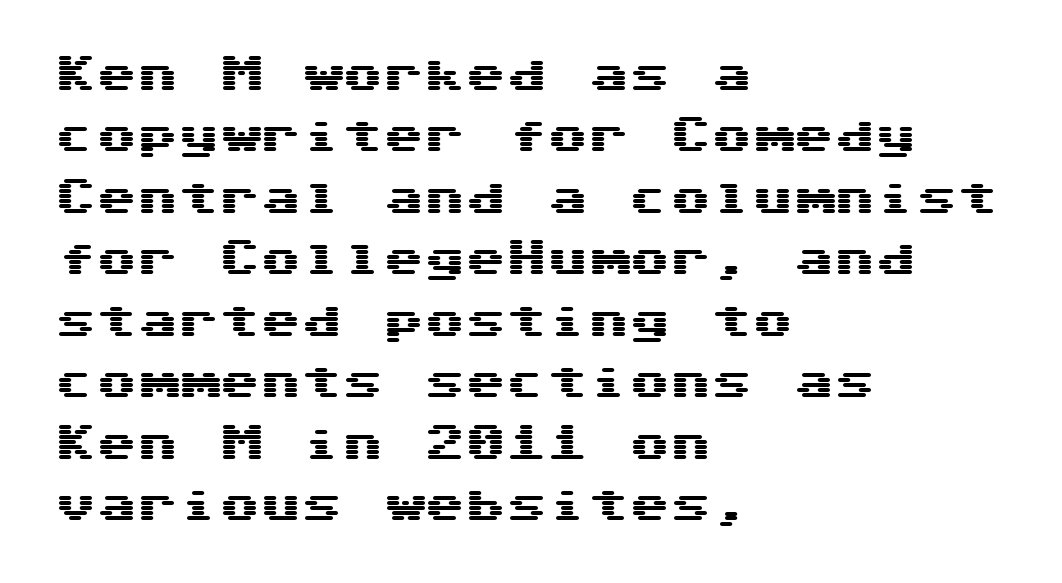
Letterform terminals end flat and unadorned throughout the passage. This is roman type, the default non-slanted kind. Line starts are locked; line ends wander. Is the letter spacing exaggerated? No — it looks like the ordinary default. The designer left line spacing at the default.
